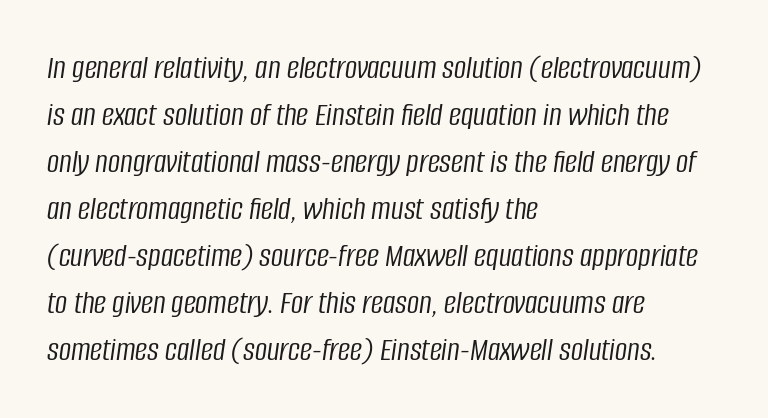
{"italic": "yes", "lean": "right", "slant_degrees": 8, "bold": "no", "weight": "light", "width": "condensed", "stroke_contrast": "low", "x_height": "large", "monospaced": "no", "underline": "no", "align": "left", "line_spacing": "normal", "line_spacing_ratio": 1.38, "letter_spacing": "normal", "letter_spacing_em": 0.0, "glyph_px": 34}
